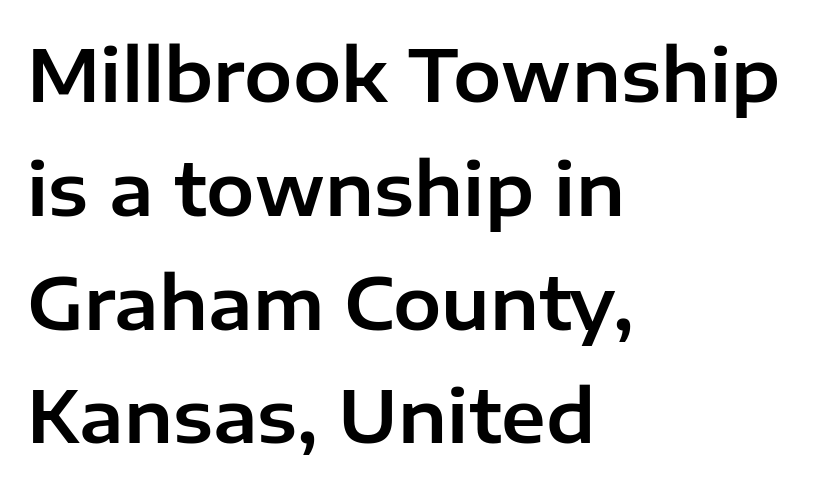
Tall strokes in this sample are plumb rather than angled. Think of a printed novel: that variable character pitch is what you see here. Nobody drew a line under any word here. Each letter's strokes conclude bluntly, with no projecting serifs. Notice how descenders clear the ascenders below comfortably — that's standard leading. Does the copy run flush right? No — it runs flush left.
